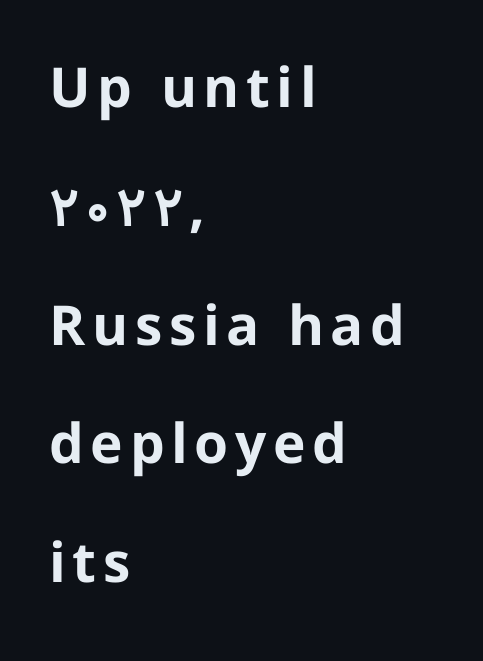
{"serif": "no", "italic": "no", "bold": "yes", "weight": "bold", "width": "normal", "stroke_contrast": "low", "x_height": "medium", "monospaced": "no", "underline": "no", "align": "left", "line_spacing": "loose", "line_spacing_ratio": 2.16, "glyph_px": 55}
